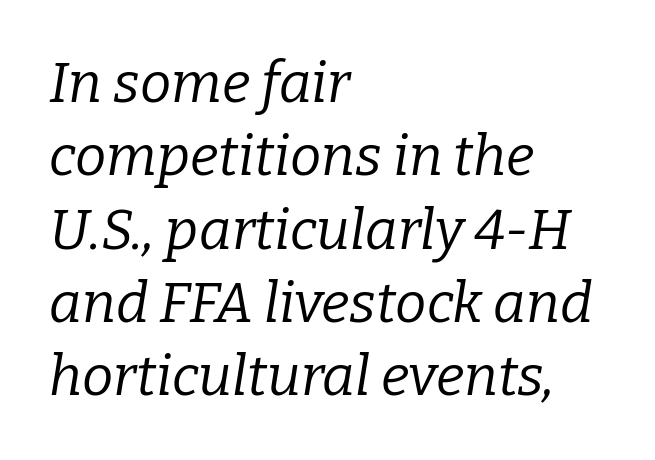
The image shows 56 px regular-weight serif type, italic (leaning right); set left-aligned, normal line spacing (1.31x), normal letter spacing, not underlined; low stroke contrast and a medium x-height.
